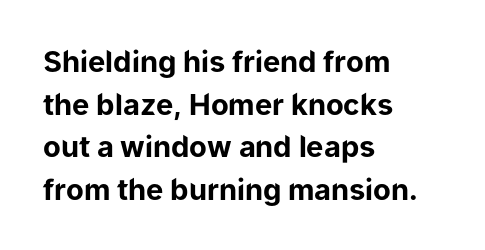
{"serif": "no", "italic": "no", "bold": "yes", "weight": "bold", "width": "normal", "stroke_contrast": "low", "x_height": "medium", "monospaced": "no", "underline": "no", "align": "left", "line_spacing": "normal", "line_spacing_ratio": 1.47, "letter_spacing": "normal", "letter_spacing_em": 0.0, "glyph_px": 29}
